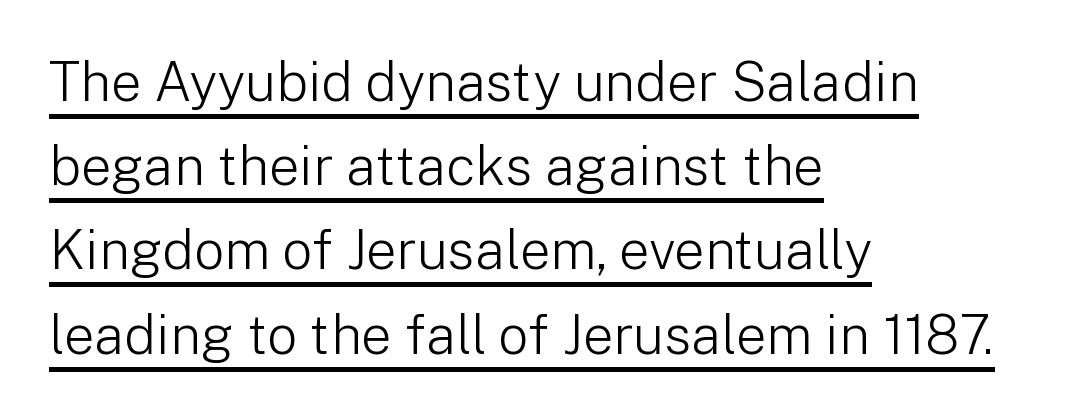
{"serif": "no", "italic": "no", "bold": "no", "weight": "light", "width": "normal", "stroke_contrast": "low", "x_height": "medium", "monospaced": "no", "underline": "yes", "align": "left", "line_spacing": "normal", "line_spacing_ratio": 1.56, "letter_spacing": "normal", "letter_spacing_em": 0.0, "glyph_px": 54}
